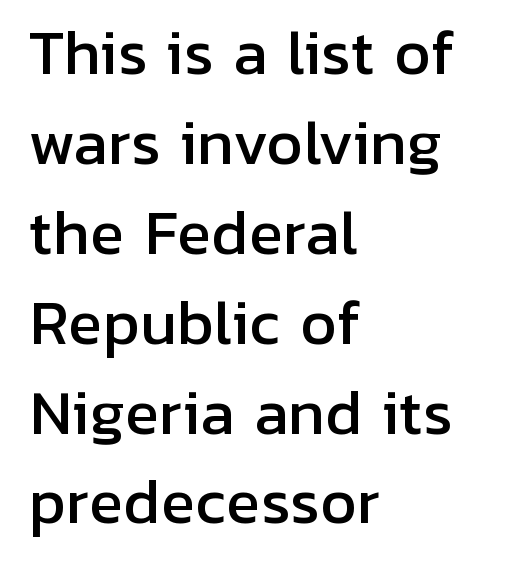
Q: Is the text italic (slanted)? A: No, it is upright.
Q: Is the typeface a serif or a sans-serif typeface? A: Sans-serif.
Q: Is the text underlined? A: No.
Q: How is the paragraph aligned? A: Left-aligned.
Q: Is the spacing between letters normal or unusually wide? A: Normal.
Q: Is the spacing between lines tight, normal or loose? A: Normal.
Q: Width (condensed, normal, or wide)? A: Normal.
Q: Stroke contrast? A: Low.
Q: x-height? A: Medium.
Q: Monospaced? A: No.
